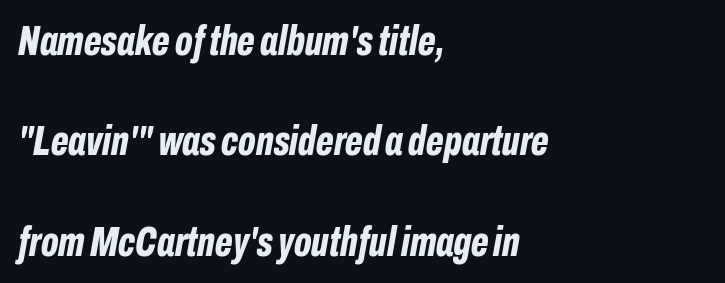
{"italic": "yes", "lean": "right", "slant_degrees": 10, "bold": "yes", "weight": "bold", "width": "condensed", "stroke_contrast": "low", "x_height": "medium", "monospaced": "no", "underline": "no", "align": "left", "line_spacing": "loose", "line_spacing_ratio": 2.39, "letter_spacing": "normal", "letter_spacing_em": 0.0, "glyph_px": 42}
